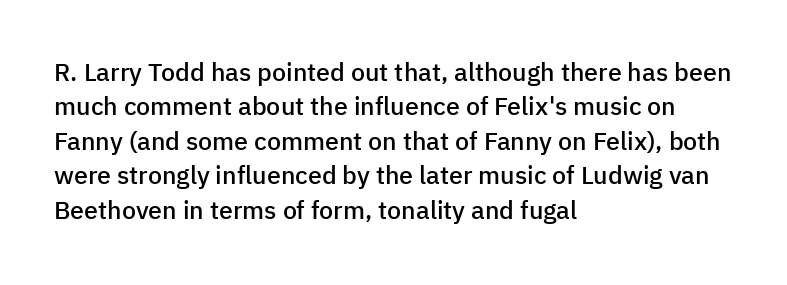
No italicization has been applied; the sample stays upright. Every letter is mildly thick-stroked: semibold rather than bold. The rag falls on the right side of this text block. The area under the type is left untouched.
